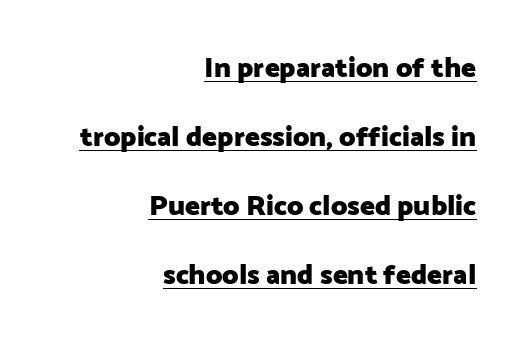
{"serif": "no", "italic": "no", "bold": "yes", "weight": "heavy", "width": "normal", "stroke_contrast": "low", "x_height": "medium", "monospaced": "no", "underline": "yes", "align": "right", "line_spacing": "loose", "line_spacing_ratio": 2.46, "letter_spacing": "normal", "letter_spacing_em": 0.0, "glyph_px": 28}
